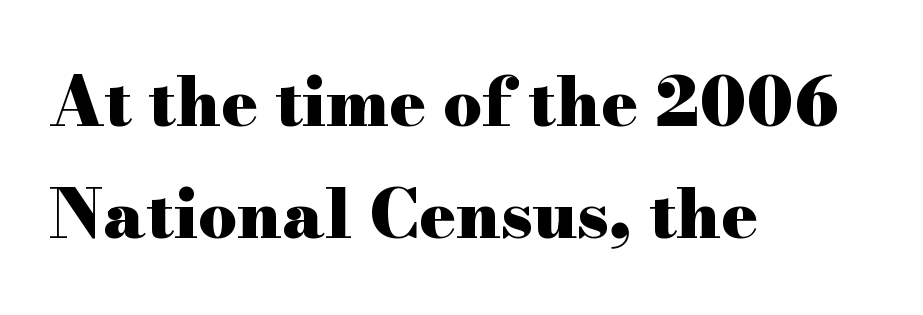
Q: Is the text bold? A: Yes.
Q: Is the text italic (slanted)? A: No, it is upright.
Q: Is the typeface a serif or a sans-serif typeface? A: Serif.
Q: Is the text underlined? A: No.
Q: How is the paragraph aligned? A: Left-aligned.
Q: Is the spacing between letters normal or unusually wide? A: Normal.
Q: Is the spacing between lines tight, normal or loose? A: Normal.
Q: Width (condensed, normal, or wide)? A: Wide.
Q: Stroke contrast? A: High.
Q: x-height? A: Small.
Q: Monospaced? A: No.
